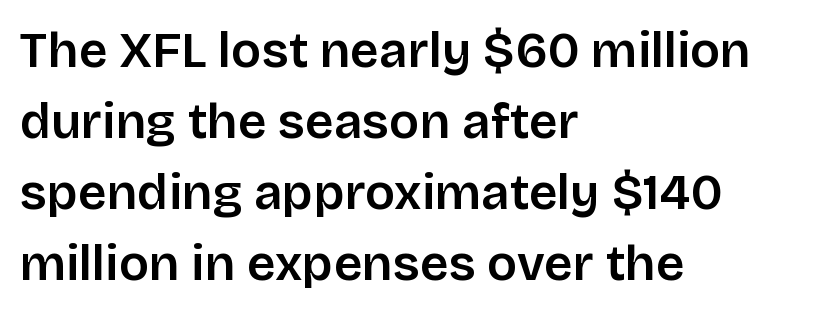
Q: Is the text italic (slanted)? A: No, it is upright.
Q: Is the typeface a serif or a sans-serif typeface? A: Sans-serif.
Q: Is the text underlined? A: No.
Q: How is the paragraph aligned? A: Left-aligned.
Q: Is the spacing between letters normal or unusually wide? A: Normal.
Q: Is the spacing between lines tight, normal or loose? A: Normal.
Q: Width (condensed, normal, or wide)? A: Normal.
Q: Stroke contrast? A: Low.
Q: x-height? A: Large.
Q: Monospaced? A: No.
